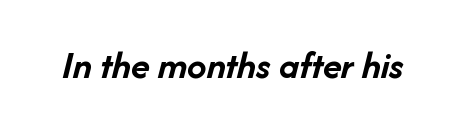
Q: Is the text bold? A: Yes.
Q: Is the text italic (slanted)? A: Yes, it leans right by about 14 degrees.
Q: Is the text underlined? A: No.
Q: Is the spacing between letters normal or unusually wide? A: Normal.
Q: Width (condensed, normal, or wide)? A: Normal.
Q: Stroke contrast? A: Low.
Q: x-height? A: Medium.
Q: Monospaced? A: No.
